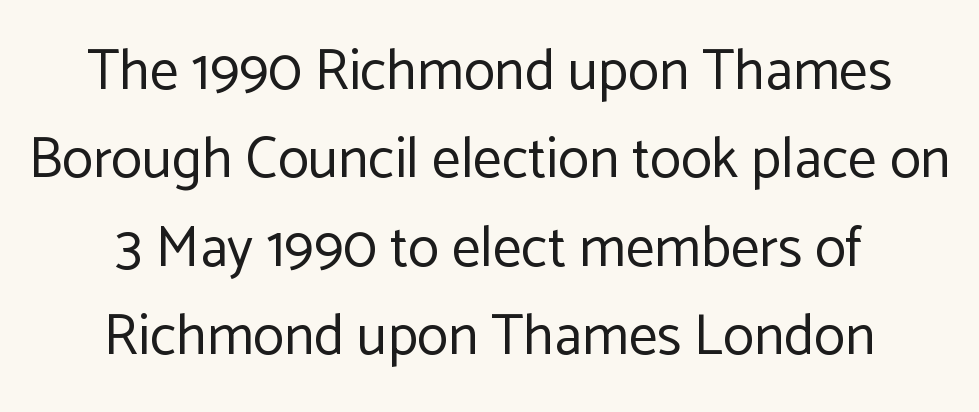
The image shows 57 px regular-weight sans-serif type, upright; set centered, normal line spacing (1.55x), normal letter spacing, not underlined; low stroke contrast and a medium x-height.
